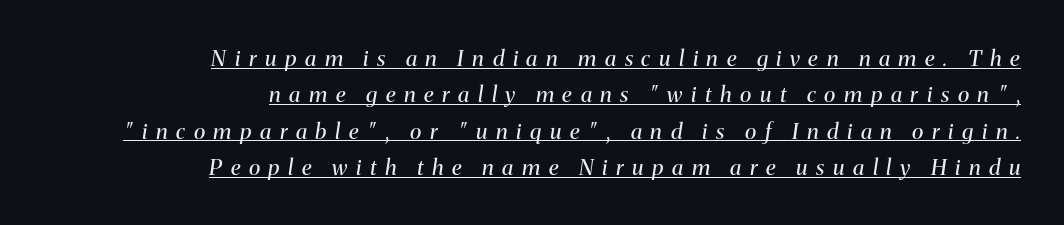
{"italic": "yes", "lean": "right", "slant_degrees": 8, "bold": "no", "underline": "yes", "align": "right", "line_spacing": "normal", "line_spacing_ratio": 1.65, "letter_spacing": "wide", "letter_spacing_em": 0.39, "glyph_px": 22}
